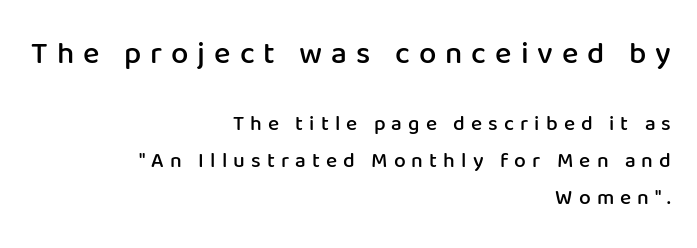
Heft: intermediate — a semibold. Does the bottom block carry the larger type? No, the top block does. The paragraph shown leans on its right margin. Only glyphs here, with clear space below each row.
